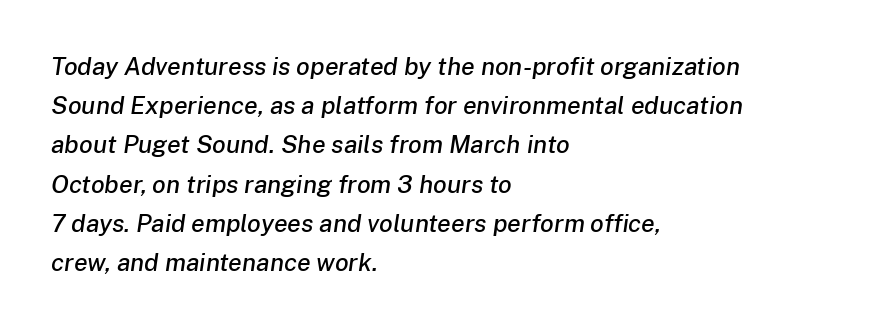
Left-aligned paragraph, ragged on the right. Slanted lettering throughout. Anything drawn beneath the words? Only blank space. Leading: standard.
